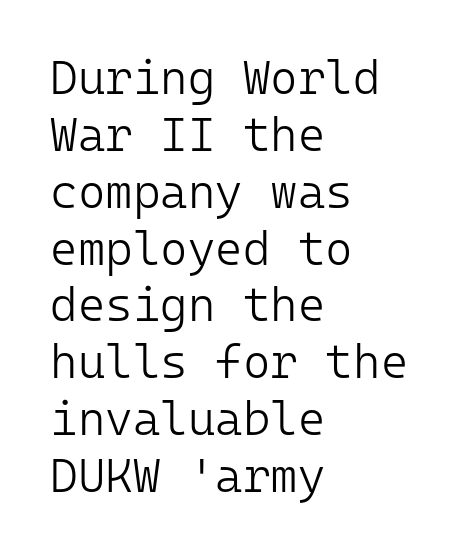
The image shows 47 px light sans-serif type, upright, monospaced; set left-aligned, line spacing 1.21x, normal letter spacing, not underlined; low stroke contrast and a medium x-height.
